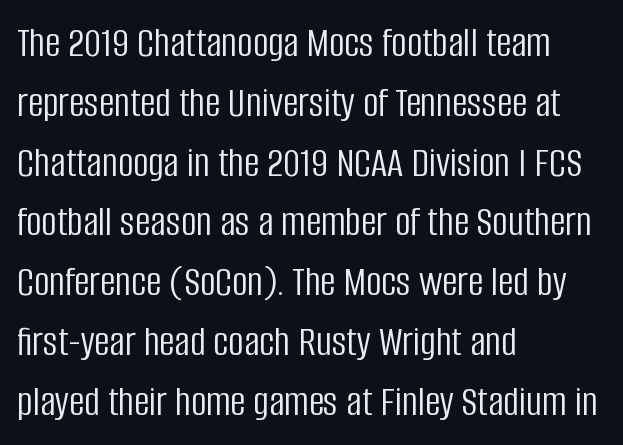
{"serif": "no", "italic": "no", "bold": "no", "weight": "light", "width": "condensed", "stroke_contrast": "low", "x_height": "large", "monospaced": "no", "underline": "no", "align": "left", "line_spacing": "normal", "line_spacing_ratio": 1.39, "letter_spacing": "normal", "letter_spacing_em": 0.0, "glyph_px": 43}
